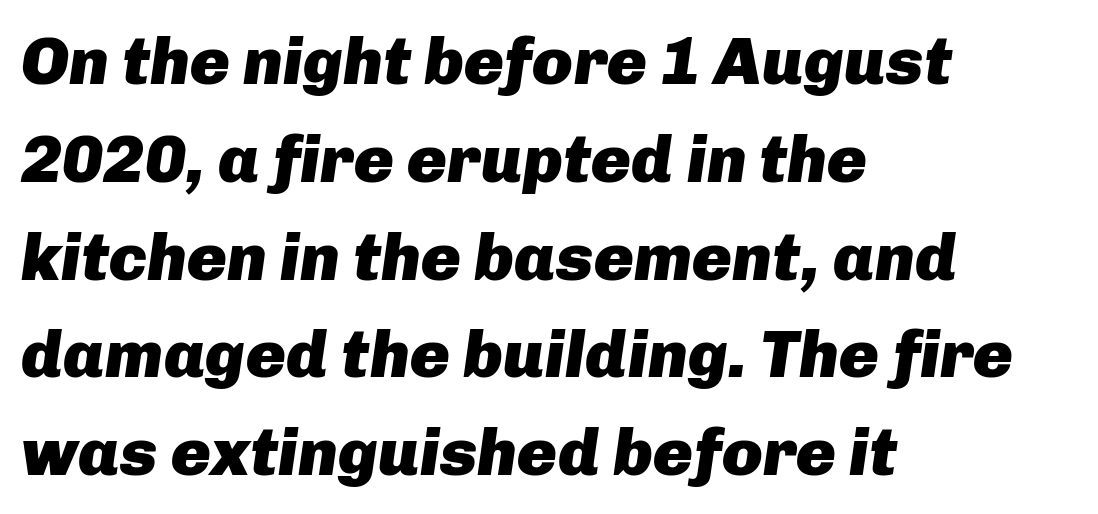
Q: Is the text bold? A: Yes.
Q: Is the text italic (slanted)? A: Yes, it leans right by about 8 degrees.
Q: Is the text underlined? A: No.
Q: How is the paragraph aligned? A: Left-aligned.
Q: Is the spacing between letters normal or unusually wide? A: Normal.
Q: Is the spacing between lines tight, normal or loose? A: Normal.
Q: Width (condensed, normal, or wide)? A: Normal.
Q: Stroke contrast? A: Low.
Q: x-height? A: Medium.
Q: Monospaced? A: No.
